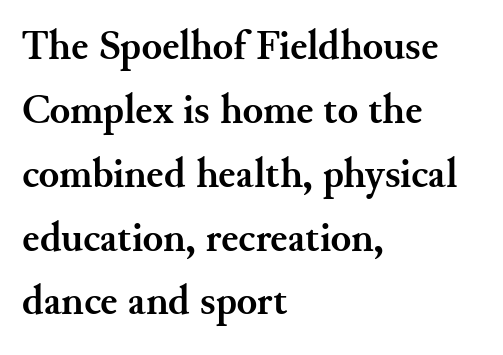
The image shows 42 px semibold serif type, upright; set left-aligned, normal line spacing (1.52x), normal letter spacing, not underlined; medium stroke contrast and a small x-height.
